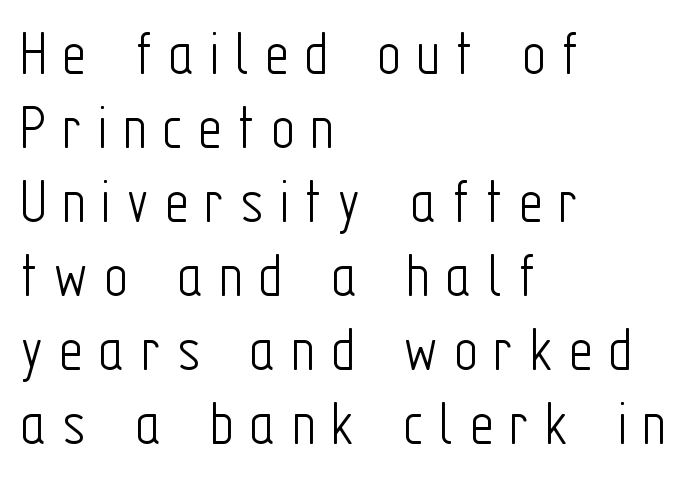
{"serif": "no", "italic": "no", "bold": "no", "weight": "light", "width": "condensed", "stroke_contrast": "low", "x_height": "medium", "monospaced": "no", "underline": "no", "align": "left", "line_spacing": "tight", "line_spacing_ratio": 1.14, "letter_spacing": "wide", "letter_spacing_em": 0.24, "glyph_px": 65}
